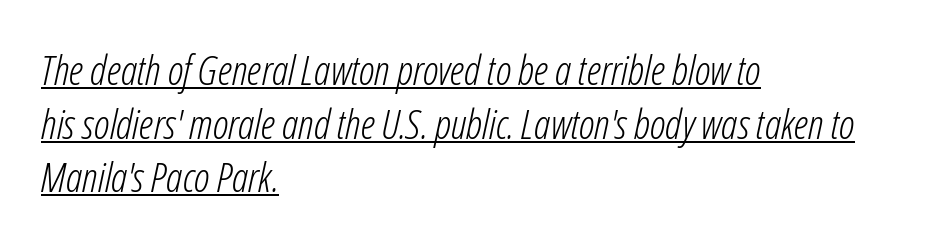
Stroke mass is kept to a normal reading level or below. Notice how a bar underscores the lettering throughout. The paragraph shown leans on its left margin. Varying glyph widths throughout — classic text-font behaviour. Yep, that's italic — everything's leaning. Whoever set this chose a conventional vertical rhythm.
